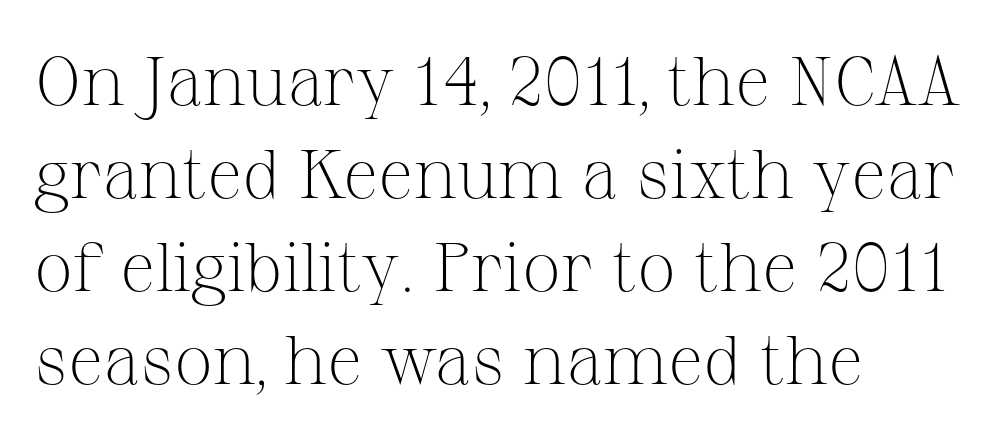
The image shows 69 px light serif type, upright; set left-aligned, normal line spacing (1.35x), normal letter spacing, not underlined; medium stroke contrast and a medium x-height.
